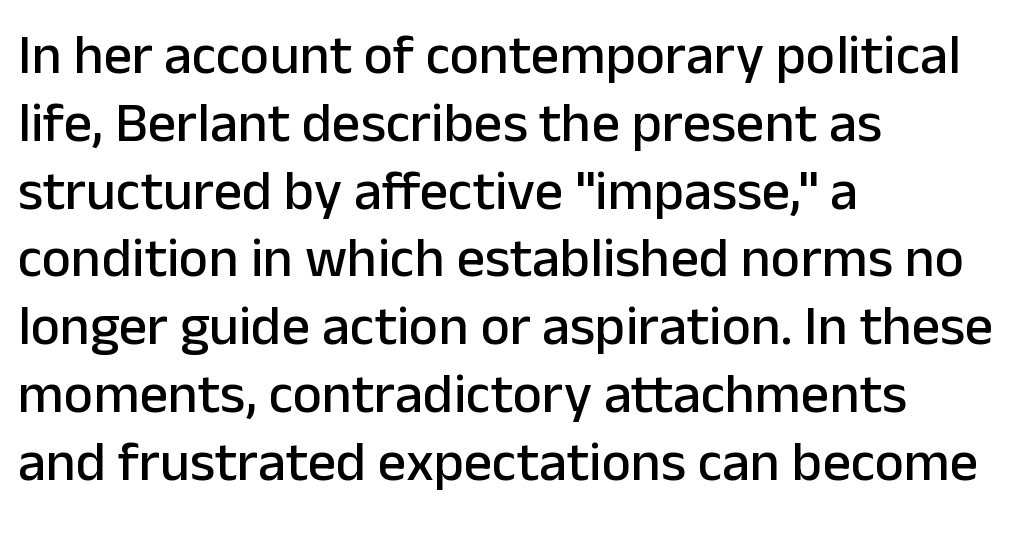
{"serif": "no", "italic": "no", "width": "normal", "stroke_contrast": "low", "x_height": "medium", "monospaced": "no", "underline": "no", "align": "left", "line_spacing_ratio": 1.21, "letter_spacing": "normal", "letter_spacing_em": 0.0, "glyph_px": 56}
